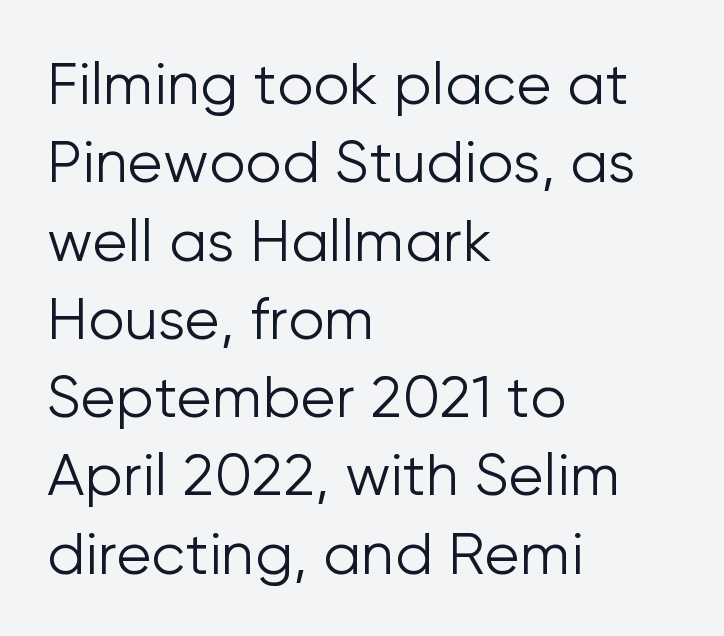
Q: Is the text bold? A: No.
Q: Is the text italic (slanted)? A: No, it is upright.
Q: Is the typeface a serif or a sans-serif typeface? A: Sans-serif.
Q: Is the text underlined? A: No.
Q: How is the paragraph aligned? A: Left-aligned.
Q: Is the spacing between letters normal or unusually wide? A: Normal.
Q: Is the spacing between lines tight, normal or loose? A: Normal.
Q: Width (condensed, normal, or wide)? A: Normal.
Q: Stroke contrast? A: Low.
Q: x-height? A: Medium.
Q: Monospaced? A: No.
